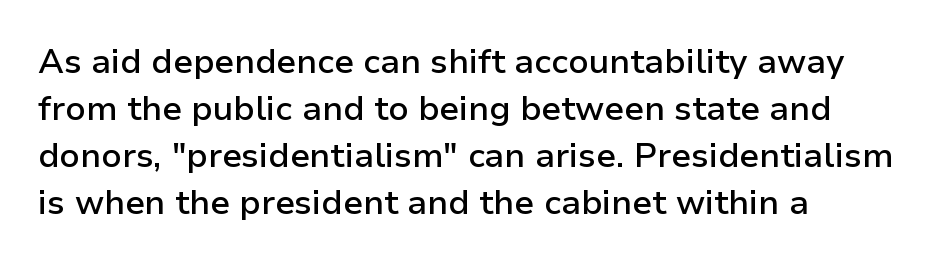
The passage shown is semibold, sitting just below true bold. The type is set solid horizontally, with unmodified tracking. Quick note: underline off. Posture: straight, roman, zero tilt. The face used here is a sans, in the tradition of grotesques and geometrics.
